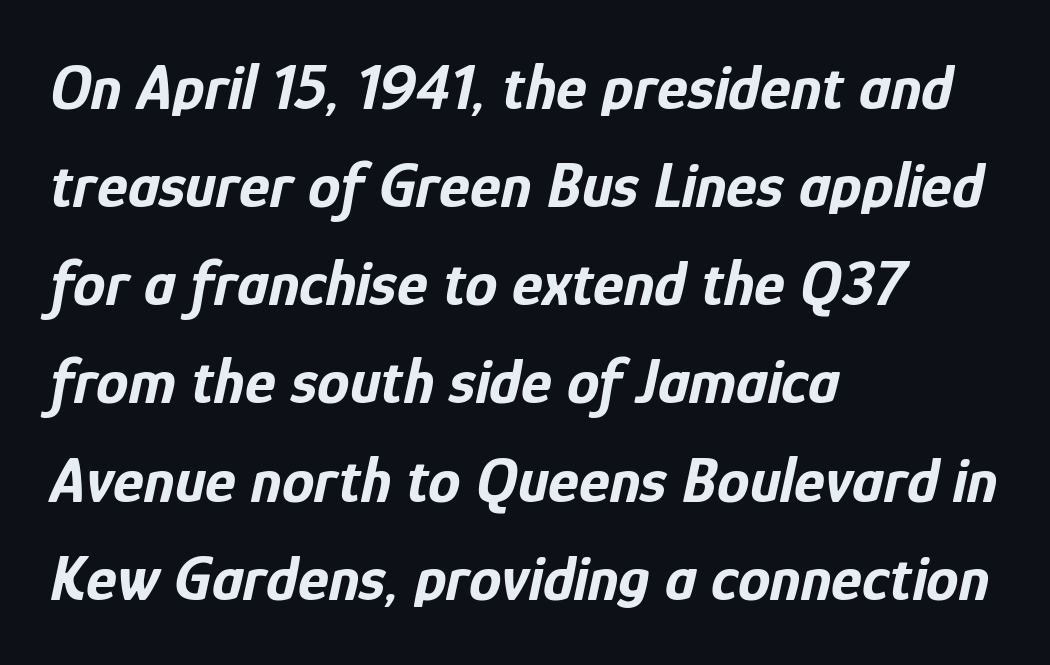
Underline: absent. These words are printed bold, with thick strokes throughout. Does the leading feel generous? No, just average. Where is the straight margin? On the left. The face used here has a pronounced slope to its letters.
